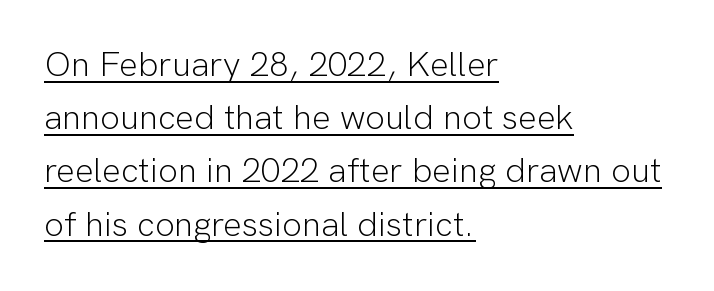
The image shows 35 px light sans-serif type, upright; set left-aligned, normal line spacing (1.52x), normal letter spacing, underlined; low stroke contrast and a medium x-height.
